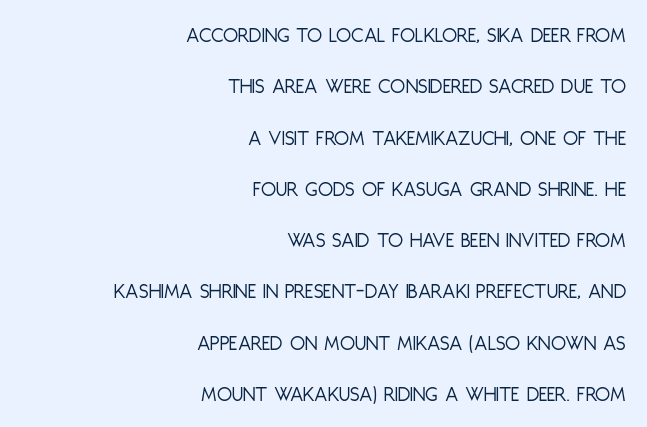
{"italic": "no", "bold": "no", "underline": "no", "align": "right", "line_spacing": "loose", "line_spacing_ratio": 2.33, "letter_spacing": "normal", "letter_spacing_em": 0.0, "glyph_px": 22}
